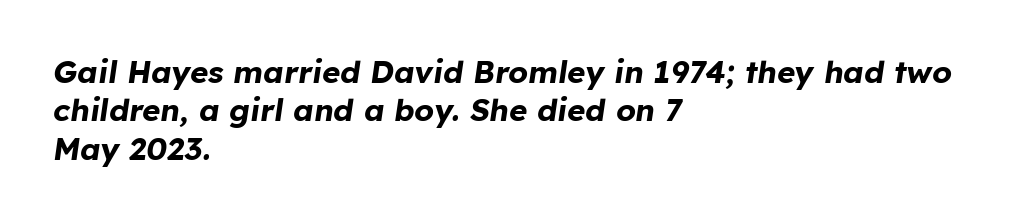
{"italic": "yes", "lean": "right", "slant_degrees": 8, "bold": "yes", "weight": "bold", "width": "normal", "stroke_contrast": "low", "x_height": "medium", "monospaced": "no", "underline": "no", "align": "left", "line_spacing_ratio": 1.24, "letter_spacing": "normal", "letter_spacing_em": 0.0, "glyph_px": 31}
